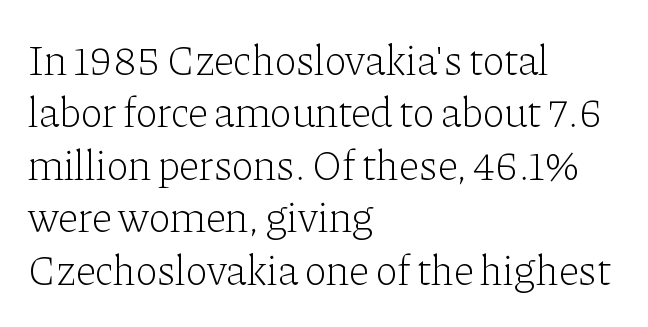
Q: Is the text bold? A: No.
Q: Is the text italic (slanted)? A: No, it is upright.
Q: Is the typeface a serif or a sans-serif typeface? A: Serif.
Q: Is the text underlined? A: No.
Q: How is the paragraph aligned? A: Left-aligned.
Q: Is the spacing between letters normal or unusually wide? A: Normal.
Q: Is the spacing between lines tight, normal or loose? A: Normal.
Q: Width (condensed, normal, or wide)? A: Normal.
Q: Stroke contrast? A: Low.
Q: x-height? A: Medium.
Q: Monospaced? A: No.
